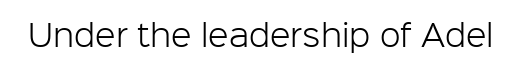
{"serif": "no", "italic": "no", "bold": "no", "weight": "light", "width": "normal", "stroke_contrast": "low", "x_height": "medium", "monospaced": "no", "underline": "no", "letter_spacing": "normal", "letter_spacing_em": 0.0, "glyph_px": 30}
